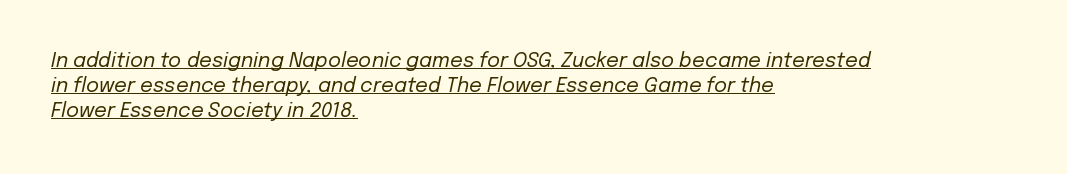
{"italic": "yes", "lean": "right", "slant_degrees": 12, "bold": "no", "underline": "yes", "align": "left", "line_spacing": "normal", "line_spacing_ratio": 1.26, "letter_spacing": "normal", "letter_spacing_em": 0.0, "glyph_px": 20}
